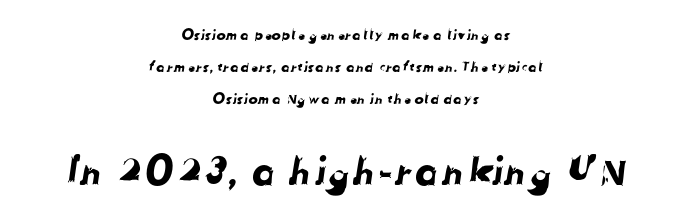
Q: Is the typeface a serif or a sans-serif typeface? A: Sans-serif.
Q: Is the text underlined? A: No.
Q: How is the paragraph aligned? A: Centered.
Q: Is the spacing between letters normal or unusually wide? A: Normal.
Q: Is the spacing between lines tight, normal or loose? A: Loose.
Q: Which block of text is set in a larger size, the first (top) or the second (bottom)? A: The second (bottom) one.
Q: Width (condensed, normal, or wide)? A: Normal.
Q: Stroke contrast? A: Low.
Q: x-height? A: Medium.
Q: Monospaced? A: No.
